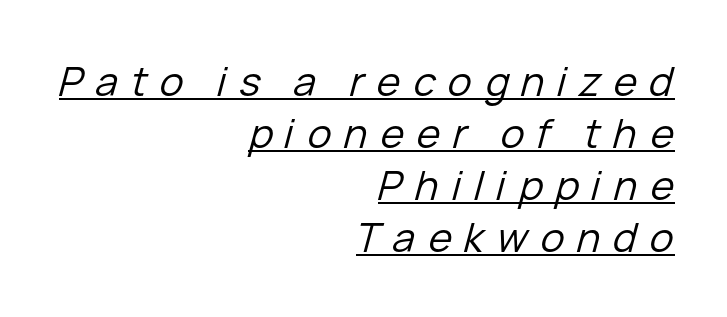
{"italic": "yes", "lean": "right", "slant_degrees": 15, "bold": "no", "weight": "regular", "width": "normal", "stroke_contrast": "low", "x_height": "medium", "monospaced": "no", "underline": "yes", "align": "right", "line_spacing": "normal", "line_spacing_ratio": 1.3, "letter_spacing": "wide", "letter_spacing_em": 0.32, "glyph_px": 40}
